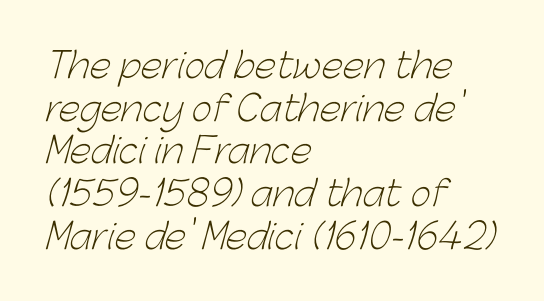
The image shows 35 px light sans-serif type; set left-aligned, line spacing 1.22x, normal letter spacing, not underlined; low stroke contrast and a medium x-height.
